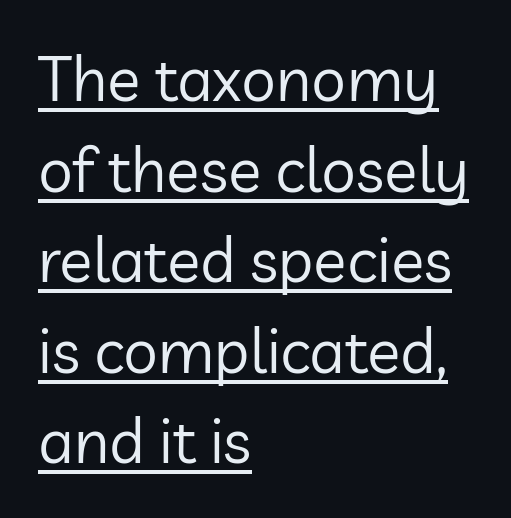
The image shows 62 px regular-weight sans-serif type, upright; set left-aligned, normal line spacing (1.46x), normal letter spacing, underlined; low stroke contrast and a medium x-height.
